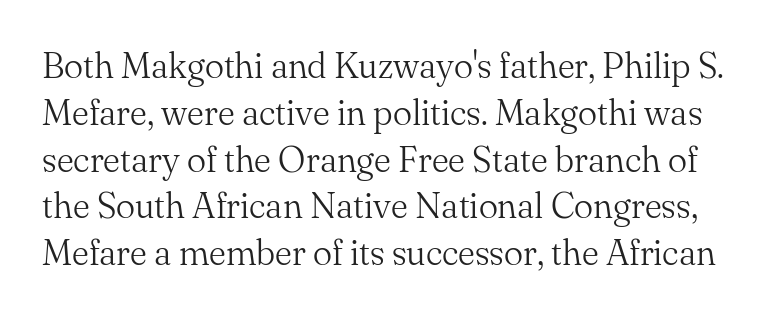
Q: Is the text bold? A: No.
Q: Is the text italic (slanted)? A: No, it is upright.
Q: Is the typeface a serif or a sans-serif typeface? A: Serif.
Q: Is the text underlined? A: No.
Q: Is the spacing between letters normal or unusually wide? A: Normal.
Q: Is the spacing between lines tight, normal or loose? A: Normal.
Q: Width (condensed, normal, or wide)? A: Normal.
Q: Stroke contrast? A: Medium.
Q: x-height? A: Small.
Q: Monospaced? A: No.
